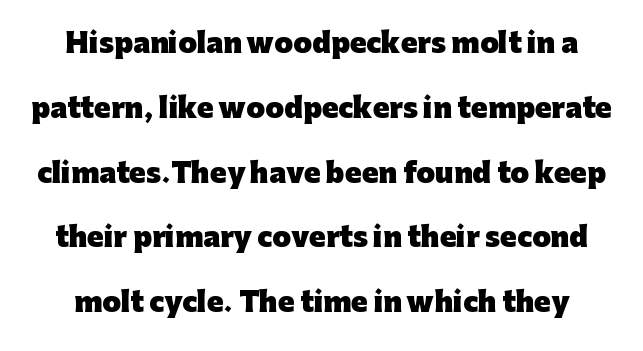
Leading is clearly above the norm, producing a sparse column. Heft: maximum for text — a bold. Standard letterfit; no display-style spreading of the glyphs. The glyphs are unaccompanied by any horizontal stroke below them. No italicization has been applied; the sample stays upright.
